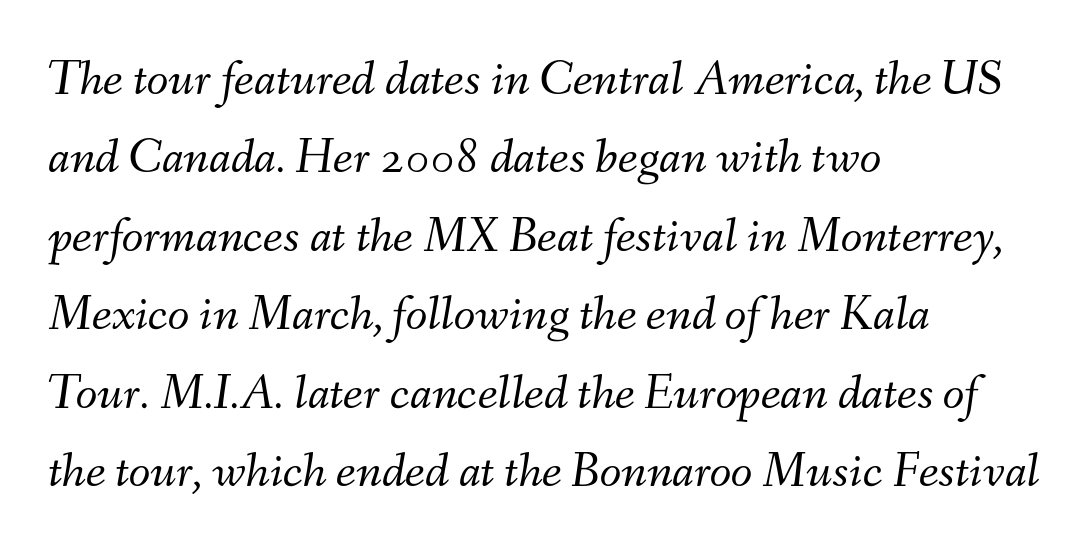
Q: Is the text bold? A: No.
Q: Is the text italic (slanted)? A: Yes, it leans right by about 9 degrees.
Q: Is the text underlined? A: No.
Q: How is the paragraph aligned? A: Left-aligned.
Q: Is the spacing between letters normal or unusually wide? A: Normal.
Q: Is the spacing between lines tight, normal or loose? A: Normal.
Q: Width (condensed, normal, or wide)? A: Normal.
Q: Stroke contrast? A: Medium.
Q: x-height? A: Small.
Q: Monospaced? A: No.
